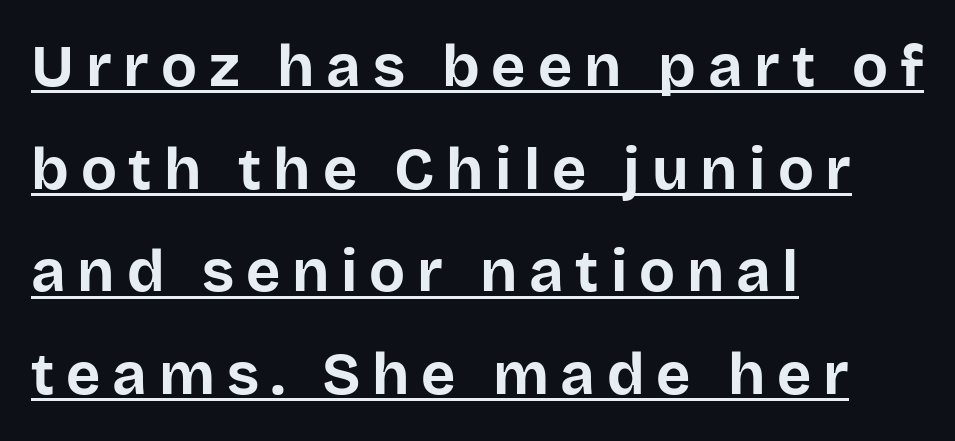
The image shows 59 px bold sans-serif type, upright; set left-aligned, line spacing 1.74x, unusually wide letter spacing (+0.2 em), underlined; low stroke contrast and a large x-height.
